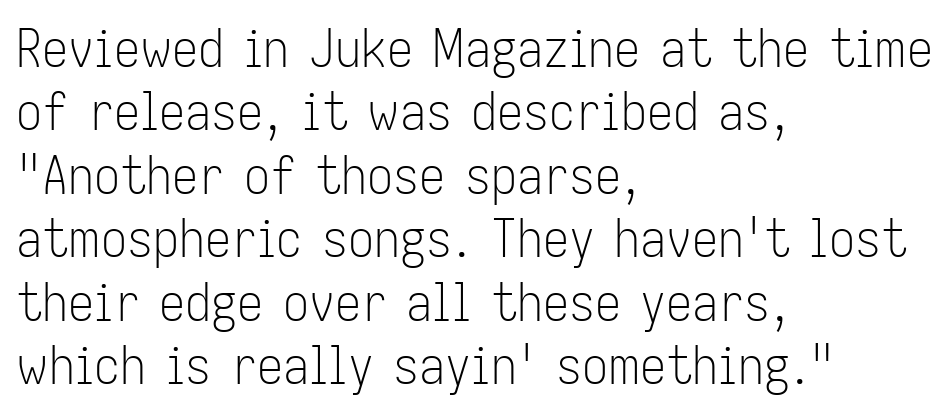
Q: Is the text bold? A: No.
Q: Is the text italic (slanted)? A: No, it is upright.
Q: Is the typeface a serif or a sans-serif typeface? A: Sans-serif.
Q: Is the text underlined? A: No.
Q: How is the paragraph aligned? A: Left-aligned.
Q: Is the spacing between letters normal or unusually wide? A: Normal.
Q: Width (condensed, normal, or wide)? A: Condensed.
Q: Stroke contrast? A: Low.
Q: x-height? A: Medium.
Q: Monospaced? A: No.
